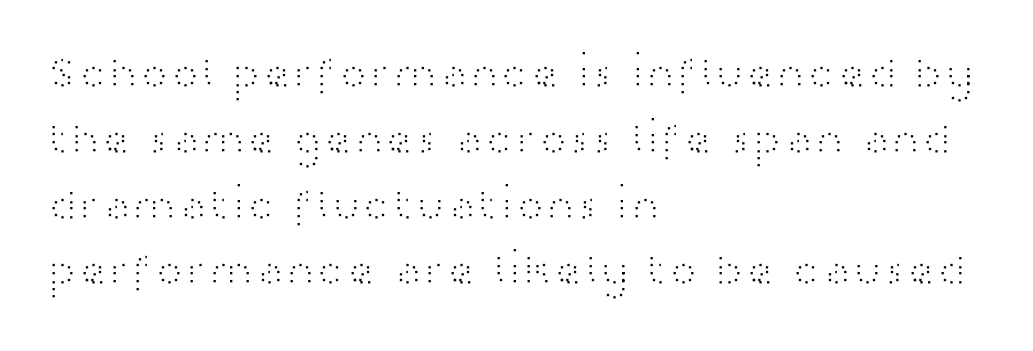
Unmarked baselines from the first word to the last. These glyphs show unthickened strokes, regular width or finer. The characters display no serif detailing; their extremities are plain. The passage shown is typed in a proportional face where columns would drift. No extra tracking has been applied to these lines.
